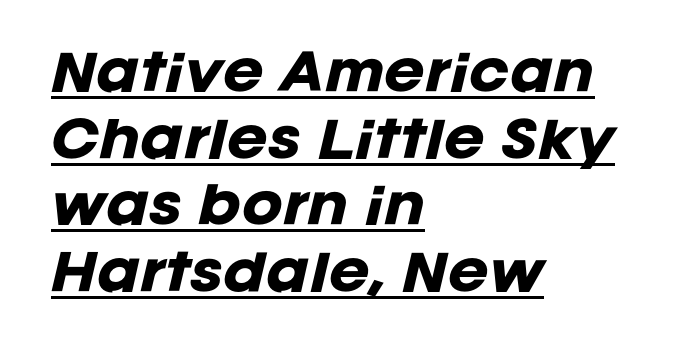
The image shows 49 px heavy type, italic (leaning right); set left-aligned, normal line spacing (1.36x), normal letter spacing, underlined; low stroke contrast and a large x-height.
